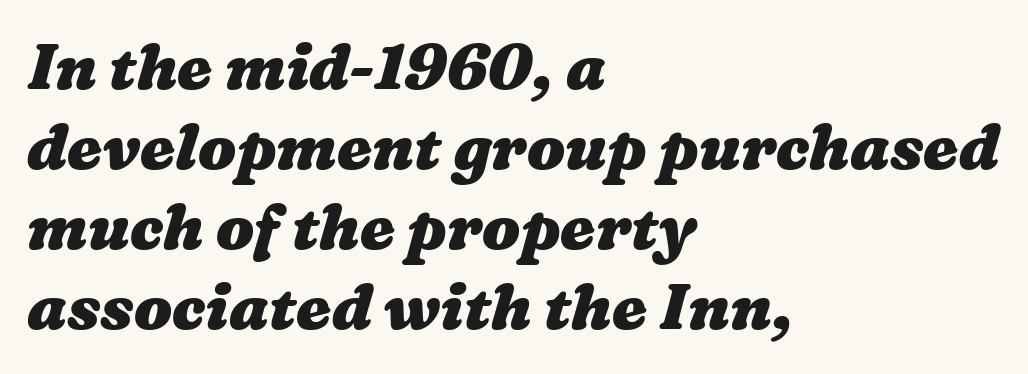
The rendering keeps characters at their native spacing. Whoever set this chose a conventional vertical rhythm. The foot of each line stays bare and open. The paragraph has a hard left edge and a soft right edge. Character widths vary here, with narrow letters taking less room than wide ones.
